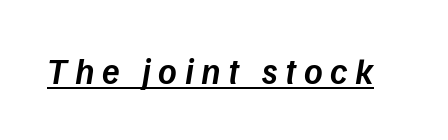
The glyphs look as if they've been sheared to an angle. Look at the stroke-to-counter ratio: somewhat heavy, a semibold. Does a line run under the words? Yes, clearly. Tracking value appears strongly positive — letters spread wide.
